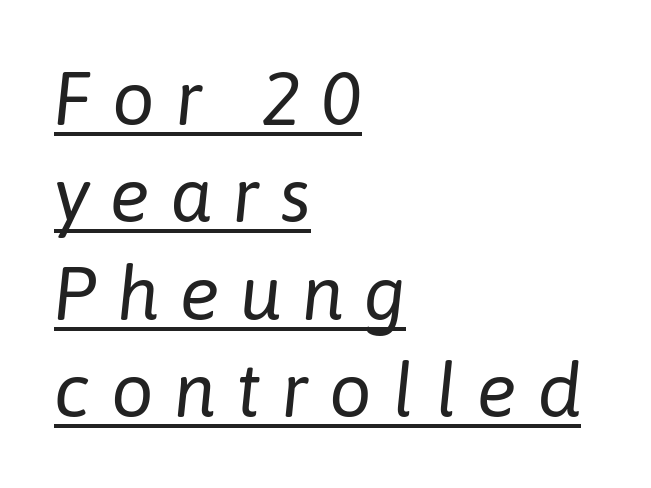
The image shows 75 px regular-weight type, italic (leaning right); set left-aligned, normal line spacing (1.3x), unusually wide letter spacing (+0.27 em), underlined; low stroke contrast and a medium x-height.
